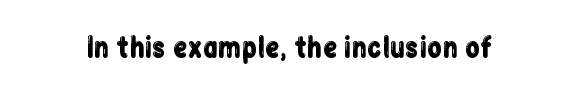
The image shows 27 px text type, upright; set normal letter spacing, not underlined.
